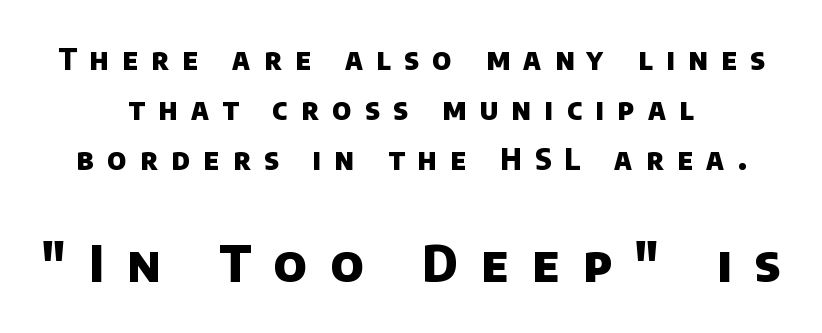
{"serif": "no", "bold": "yes", "weight": "heavy", "width": "normal", "stroke_contrast": "low", "x_height": "large", "monospaced": "no", "underline": "no", "align": "center", "line_spacing_ratio": 1.72, "letter_spacing": "wide", "letter_spacing_em": 0.47, "larger_block": "second", "size_ratio": 1.72, "glyph_px": 50}
